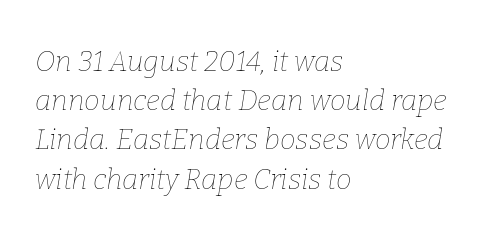
The strokes are not fattened; the text isn't bold. The passage shown is not underscored anywhere. Each line starts at the same left margin while the right side varies. Quick note: interline space is typical.
